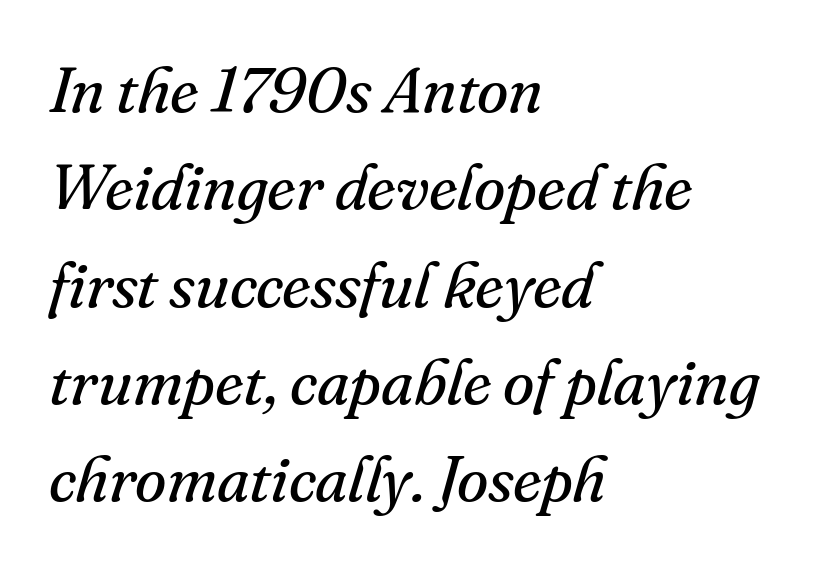
{"serif": "yes", "italic": "yes", "lean": "right", "slant_degrees": 16, "bold": "no", "weight": "regular", "width": "normal", "stroke_contrast": "medium", "x_height": "small", "monospaced": "no", "underline": "no", "align": "left", "line_spacing": "normal", "line_spacing_ratio": 1.52, "letter_spacing": "normal", "letter_spacing_em": 0.0, "glyph_px": 64}
